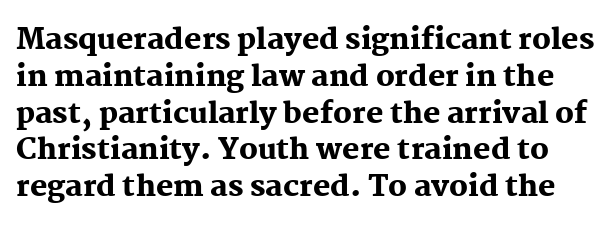
The image shows 29 px heavy serif type, upright; set normal line spacing (1.27x), normal letter spacing, not underlined; medium stroke contrast and a medium x-height.
